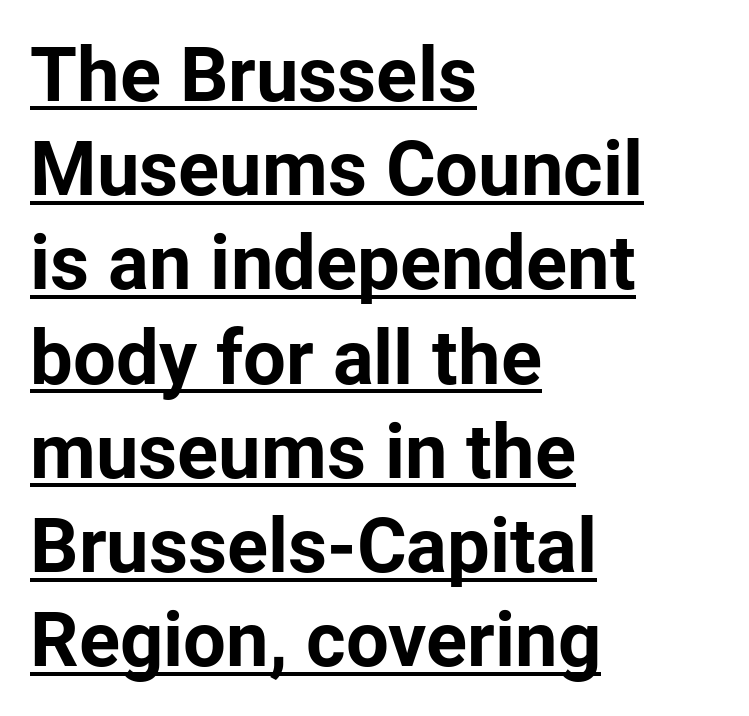
The image shows 76 px bold sans-serif type, upright; set left-aligned, line spacing 1.24x, normal letter spacing, underlined; low stroke contrast and a medium x-height.
